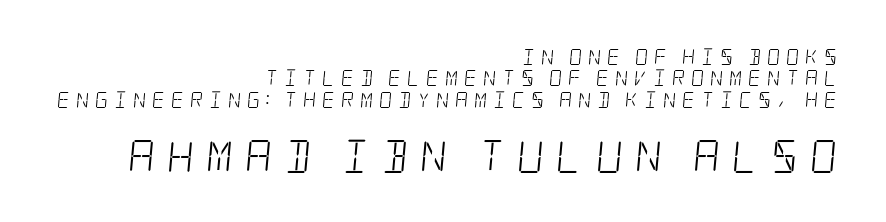
The image shows 33 px light, condensed serif type; set right-aligned, normal line spacing (1.34x), unusually wide letter spacing (+0.37 em), not underlined; the second (bottom) block is 2.06x larger; low stroke contrast and a large x-height.
